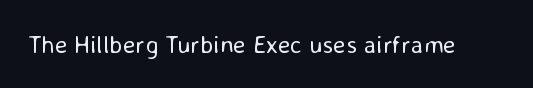
The rendering keeps characters at their native spacing. The font sits on the lighter half of the weight spectrum, regular included. Quick note: underline off. Is there any slant? The stems are plumb.
